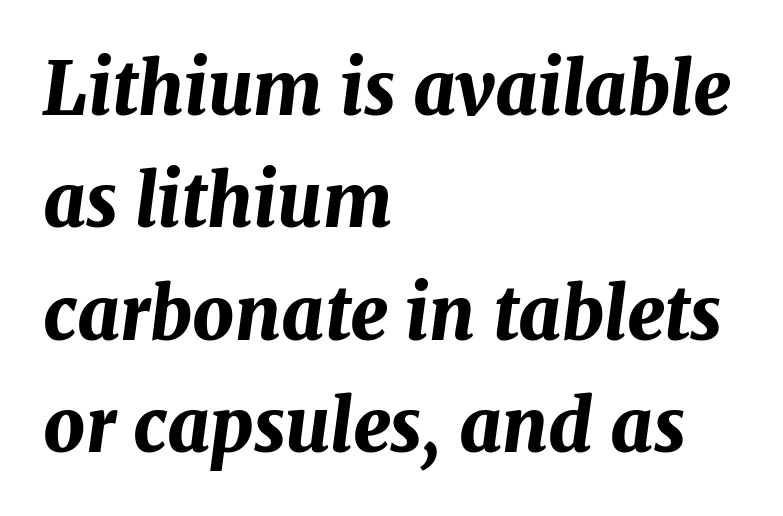
Q: Is the text bold? A: Yes.
Q: Is the text italic (slanted)? A: Yes, it leans right by about 7 degrees.
Q: Is the text underlined? A: No.
Q: How is the paragraph aligned? A: Left-aligned.
Q: Is the spacing between letters normal or unusually wide? A: Normal.
Q: Is the spacing between lines tight, normal or loose? A: Normal.
Q: Width (condensed, normal, or wide)? A: Normal.
Q: Stroke contrast? A: Medium.
Q: x-height? A: Medium.
Q: Monospaced? A: No.
